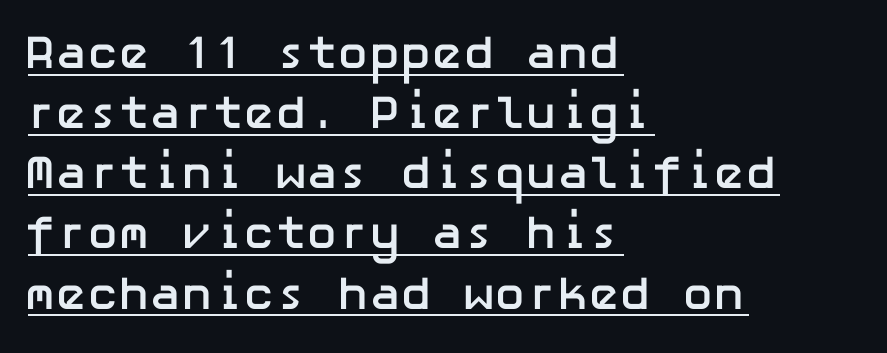
The image shows 47 px semibold sans-serif type, upright; set left-aligned, normal line spacing (1.28x), normal letter spacing, underlined; low stroke contrast and a medium x-height.
